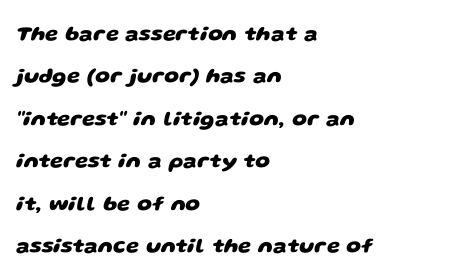
Alignment: flush left. The lines are spread far apart with generous leading. Plain, unruled lines of type. Stroke thickness is high; the sample reads as a true bold.
